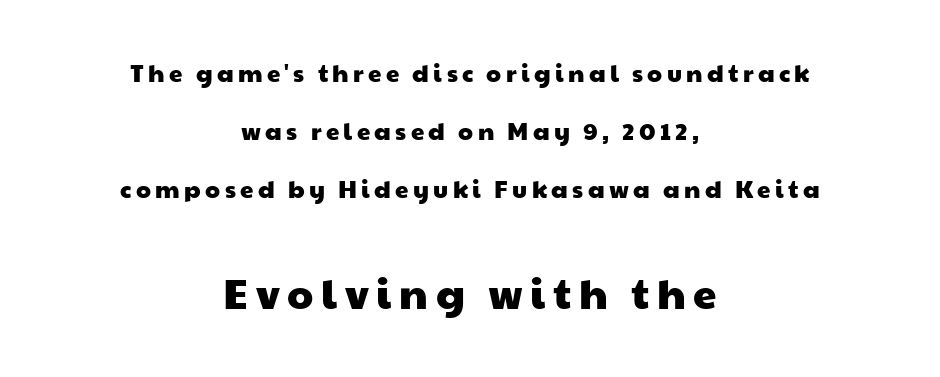
{"serif": "no", "width": "wide", "stroke_contrast": "low", "x_height": "medium", "monospaced": "no", "underline": "no", "align": "center", "line_spacing": "loose", "line_spacing_ratio": 2.41, "larger_block": "second", "size_ratio": 1.75, "glyph_px": 42}
